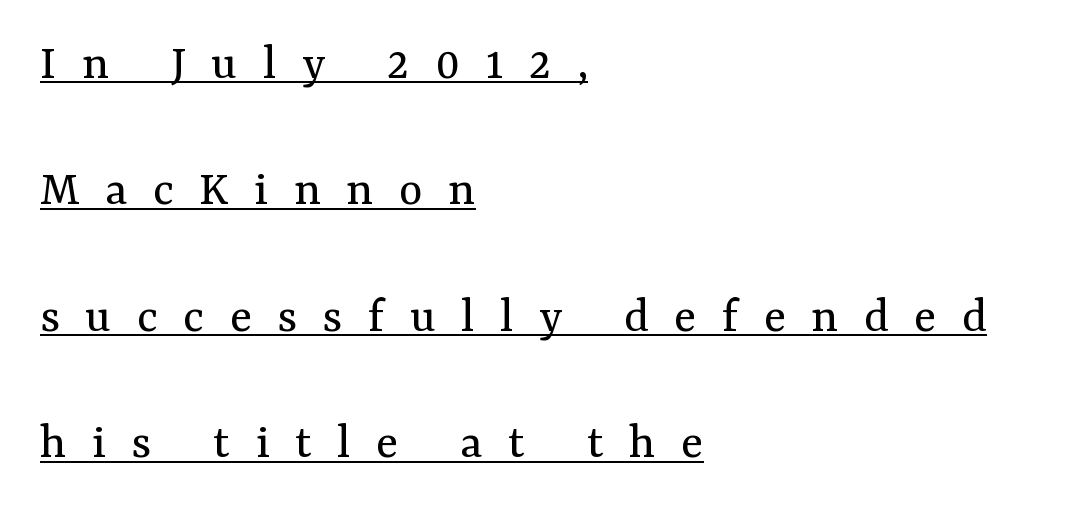
{"serif": "yes", "italic": "no", "bold": "no", "weight": "regular", "width": "normal", "stroke_contrast": "medium", "x_height": "medium", "monospaced": "no", "underline": "yes", "align": "left", "line_spacing": "loose", "line_spacing_ratio": 2.48, "letter_spacing": "wide", "letter_spacing_em": 0.5, "glyph_px": 51}
